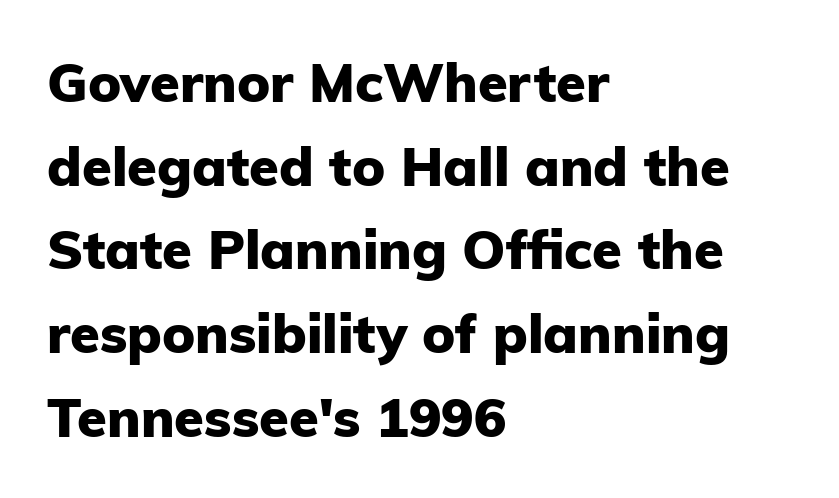
The image shows 54 px heavy sans-serif type, upright; set left-aligned, normal line spacing (1.55x), normal letter spacing, not underlined; low stroke contrast and a medium x-height.
